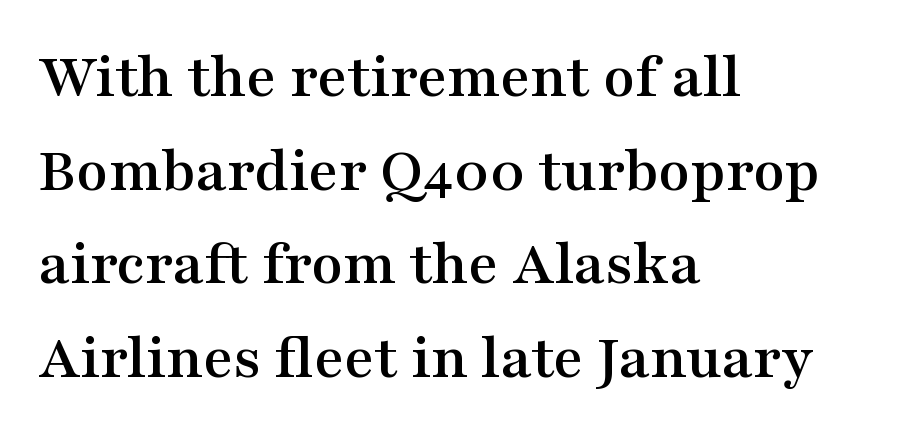
Upright lettering throughout. You could not count columns in this text — the font is proportionally spaced. All the whitespace from short lines collects on the right. The letters carry serifs — small finishing strokes at the ends of their stems. Words float on clear page, feet unadorned. Interline gaps are of average width in this sample.
